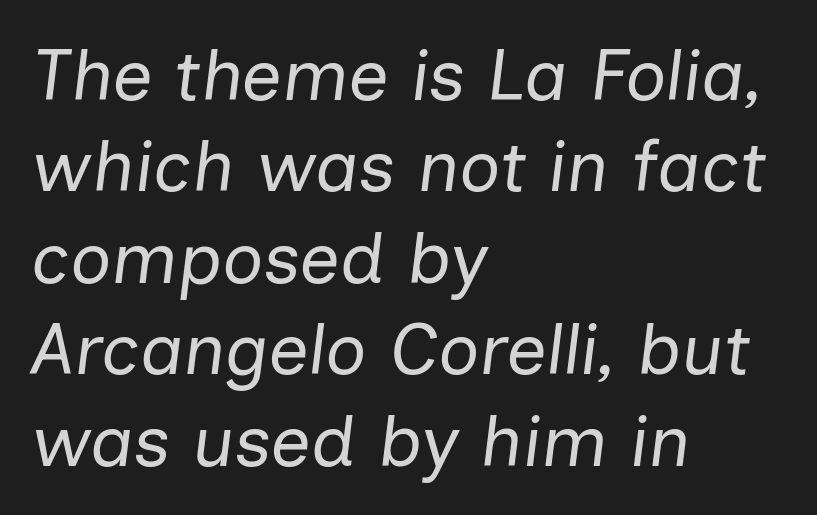
The image shows 72 px regular-weight type, italic (leaning right); set left-aligned, normal line spacing (1.27x), normal letter spacing, not underlined; low stroke contrast and a medium x-height.
